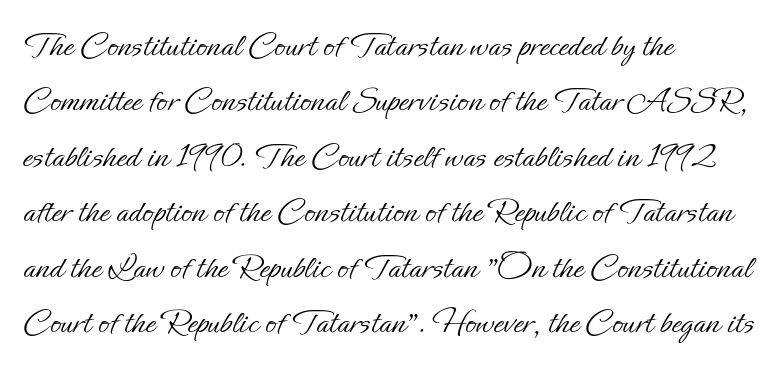
{"bold": "no", "weight": "light", "width": "normal", "stroke_contrast": "low", "x_height": "small", "monospaced": "no", "underline": "no", "align": "left", "line_spacing": "normal", "line_spacing_ratio": 1.54, "letter_spacing": "normal", "letter_spacing_em": 0.0, "glyph_px": 36}
